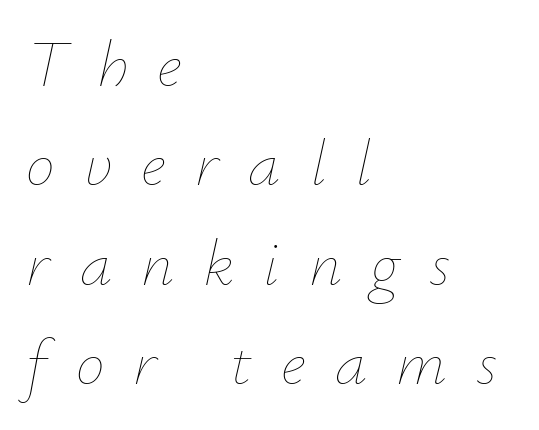
{"italic": "yes", "lean": "right", "slant_degrees": 12, "bold": "no", "weight": "thin", "width": "normal", "stroke_contrast": "low", "x_height": "small", "monospaced": "no", "underline": "no", "align": "left", "line_spacing": "normal", "line_spacing_ratio": 1.53, "letter_spacing": "wide", "letter_spacing_em": 0.45, "glyph_px": 65}
